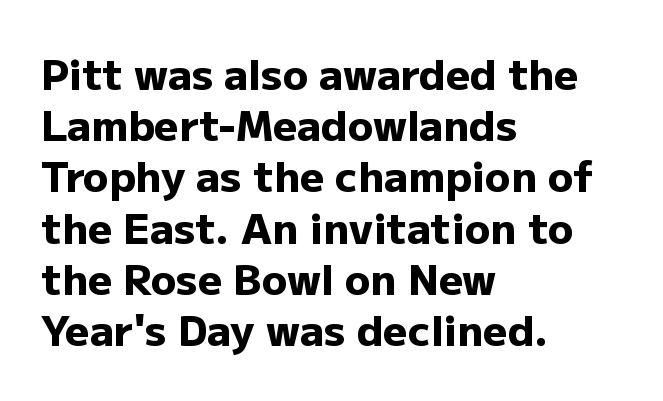
The letters stand upright; this is a roman face. Caption: bold face, heavy strokes. These lines are rendered in a variable-pitch font. The passage shown is not underscored anywhere. To sum up the face: it is a sans, with no serifs.
